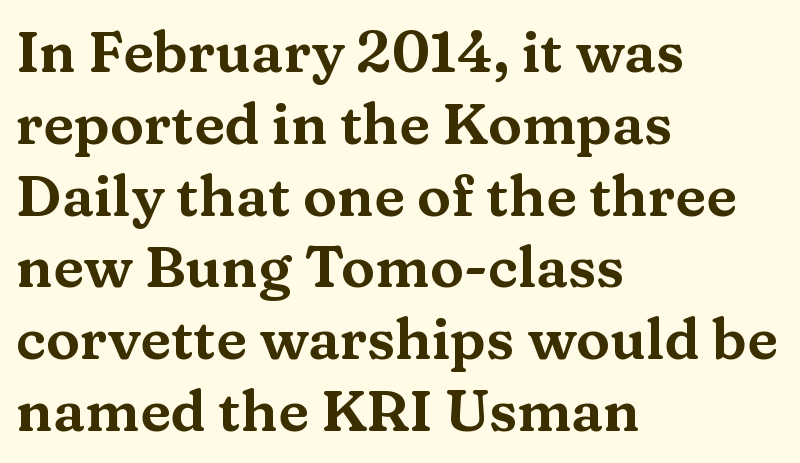
The image shows 57 px wide serif type, upright; set left-aligned, normal line spacing (1.26x), normal letter spacing, not underlined; medium stroke contrast and a medium x-height.
